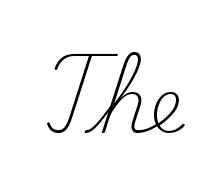
{"serif": "yes", "bold": "no", "weight": "light", "width": "normal", "stroke_contrast": "medium", "x_height": "small", "monospaced": "no", "underline": "no", "letter_spacing": "normal", "letter_spacing_em": 0.0, "glyph_px": 76}
